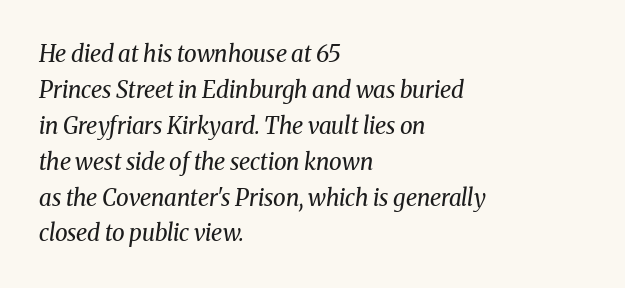
Q: Is the text bold? A: No.
Q: Is the text italic (slanted)? A: Yes, it leans right by about 8 degrees.
Q: Is the text underlined? A: No.
Q: How is the paragraph aligned? A: Left-aligned.
Q: Is the spacing between letters normal or unusually wide? A: Normal.
Q: Is the spacing between lines tight, normal or loose? A: Normal.
